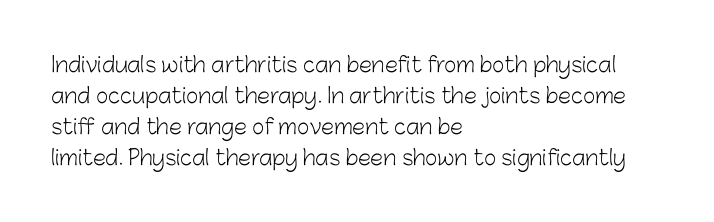
If you drew a line through each stem, it would be perfectly vertical. Leftover space on each line is placed entirely after the last word. The vertical gap from one line to the next is medium. The specimen omits any rule beneath the text block's lines.
